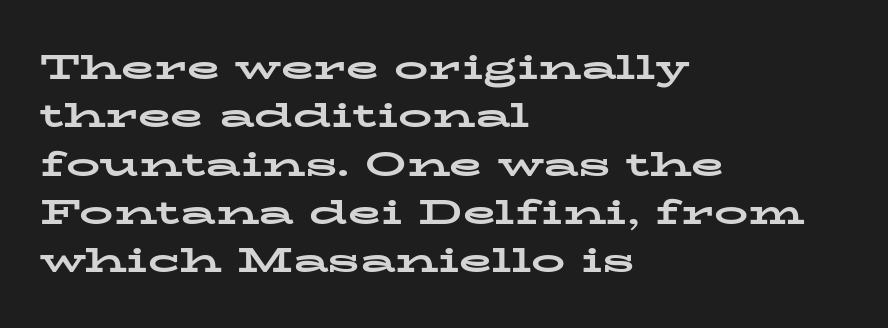
{"serif": "yes", "italic": "no", "bold": "yes", "weight": "bold", "width": "wide", "stroke_contrast": "low", "x_height": "medium", "monospaced": "no", "underline": "no", "align": "left", "line_spacing": "normal", "line_spacing_ratio": 1.42, "letter_spacing": "normal", "letter_spacing_em": 0.0, "glyph_px": 34}
